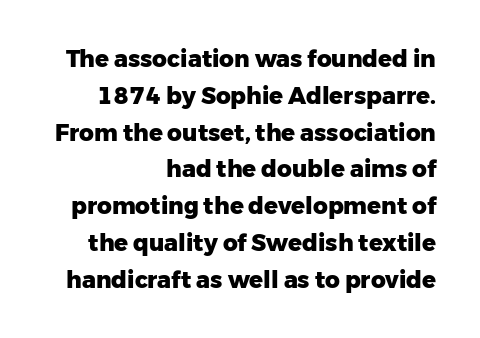
Q: Is the text bold? A: Yes.
Q: Is the text italic (slanted)? A: No, it is upright.
Q: Is the text underlined? A: No.
Q: How is the paragraph aligned? A: Right-aligned.
Q: Is the spacing between letters normal or unusually wide? A: Normal.
Q: Is the spacing between lines tight, normal or loose? A: Normal.
